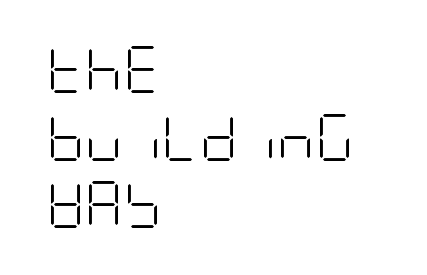
{"serif": "no", "italic": "no", "bold": "no", "weight": "light", "width": "condensed", "stroke_contrast": "low", "x_height": "large", "underline": "no", "align": "left", "line_spacing": "normal", "line_spacing_ratio": 1.44, "letter_spacing": "normal", "letter_spacing_em": 0.0, "glyph_px": 47}
